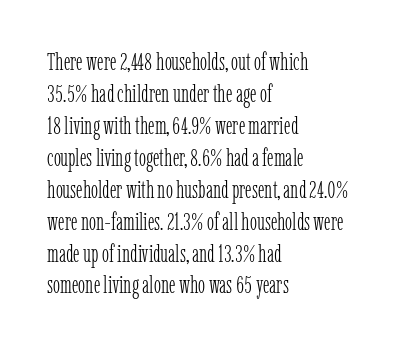
A bare baseline throughout the passage. Does the lettering tilt? It doesn't — this is upright. Leftover space on each line is placed entirely after the last word. Regarding leading, the lines here are spaced in the standard way. Inter-character spacing is left at the font's built-in metrics. Compared with a typical body face, this is equally light or lighter still.
